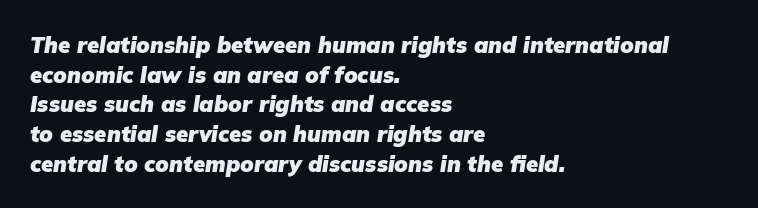
{"italic": "yes", "lean": "right", "slant_degrees": 9, "bold": "yes", "underline": "no", "align": "left", "line_spacing": "normal", "line_spacing_ratio": 1.35, "letter_spacing": "normal", "letter_spacing_em": 0.0, "glyph_px": 22}
